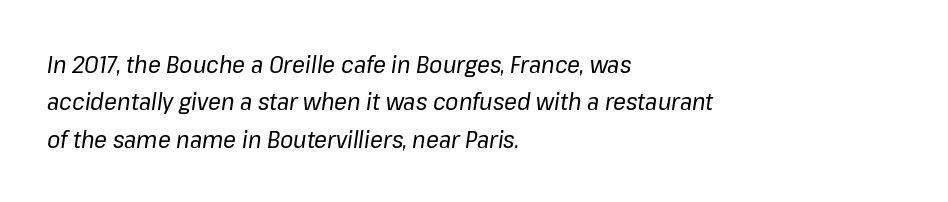
The image shows 24 px text type, italic (leaning right); set left-aligned, normal line spacing (1.56x), normal letter spacing, not underlined.
